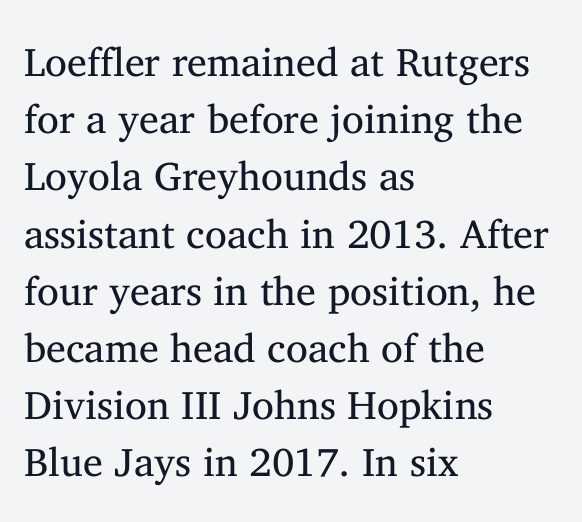
What's the leading like? Ordinary, nothing unusual. Any mark beneath the type? The region is blank. These lines keep a tight, regular rhythm from letter to letter. Quick note: not italic, upright. The weight tops out at a normal text grade.
